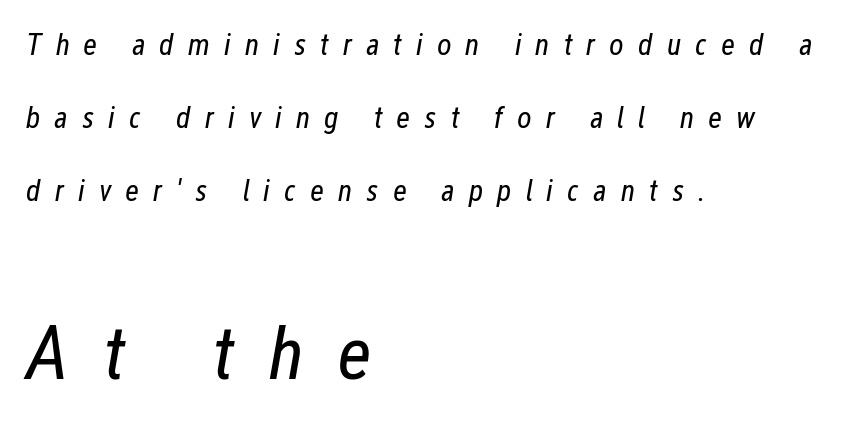
The characters are drawn with everyday or finer stroke widths. Quick note: underline off. Observe the wide spacing: letters keep a clear distance from each other. This is oblique type, the kind used for emphasis or titles. Block two is the big one; block one sits smaller above it. Leftover space on each line is placed entirely after the last word.
